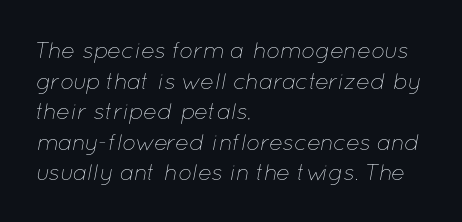
How would I describe the line gaps? Plain and ordinary. Line beginnings align vertically; line endings do not. Designer's note — italics engaged. A clean baseline with only descenders dipping below it. This rendering leaves character spacing at its baseline value.
